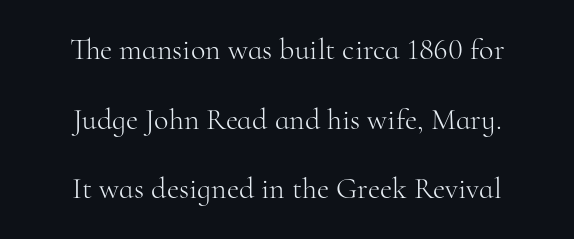
Teacher's note: observe the equal gaps on both sides — that is centered alignment. Any mark beneath the type? The region is blank. A great deal of white space separates one row of letters from the next. This sample uses an upright cut, with every glyph sitting square on the baseline. In terms of letterform style, serifs are clearly present. Nobody touched the tracking dial on this one.
